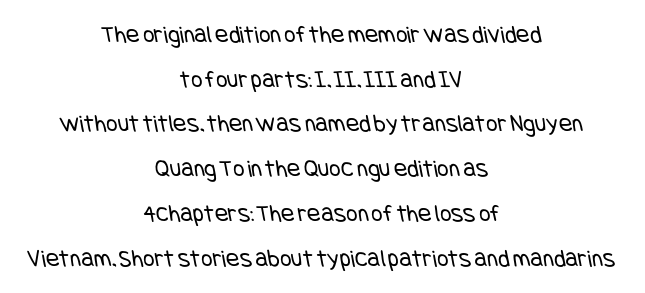
The image shows 25 px text type; set centered, line spacing 1.79x, normal letter spacing, not underlined.
